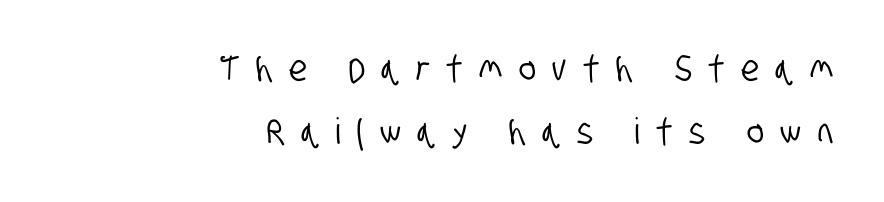
{"serif": "no", "width": "condensed", "stroke_contrast": "low", "x_height": "large", "monospaced": "no", "underline": "no", "align": "right", "line_spacing_ratio": 1.75, "letter_spacing": "wide", "letter_spacing_em": 0.46, "glyph_px": 36}
